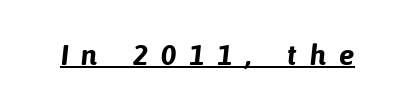
{"serif": "no", "bold": "yes", "weight": "bold", "width": "normal", "stroke_contrast": "low", "x_height": "medium", "monospaced": "no", "underline": "yes", "letter_spacing": "wide", "letter_spacing_em": 0.45, "glyph_px": 29}
